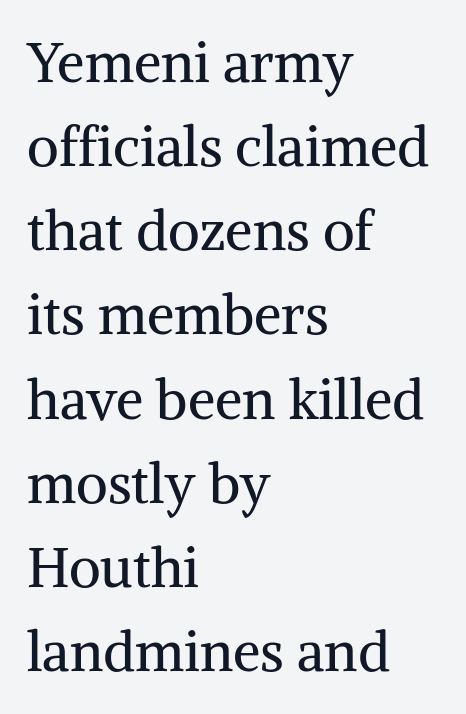
Q: Is the text bold? A: No.
Q: Is the text italic (slanted)? A: No, it is upright.
Q: Is the typeface a serif or a sans-serif typeface? A: Serif.
Q: Is the text underlined? A: No.
Q: How is the paragraph aligned? A: Left-aligned.
Q: Is the spacing between letters normal or unusually wide? A: Normal.
Q: Is the spacing between lines tight, normal or loose? A: Normal.
Q: Width (condensed, normal, or wide)? A: Normal.
Q: Stroke contrast? A: Medium.
Q: x-height? A: Medium.
Q: Monospaced? A: No.
